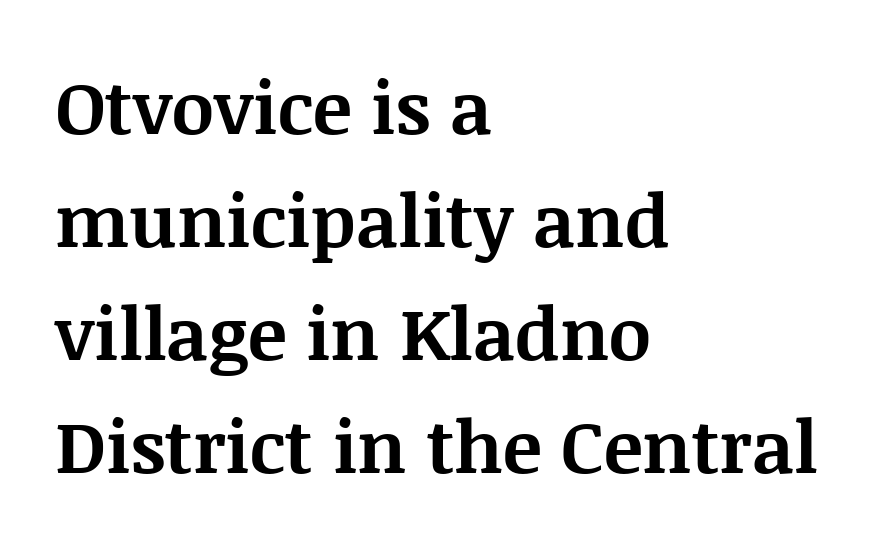
Q: Is the text bold? A: Yes.
Q: Is the text italic (slanted)? A: No, it is upright.
Q: Is the typeface a serif or a sans-serif typeface? A: Serif.
Q: Is the text underlined? A: No.
Q: How is the paragraph aligned? A: Left-aligned.
Q: Is the spacing between letters normal or unusually wide? A: Normal.
Q: Is the spacing between lines tight, normal or loose? A: Normal.
Q: Width (condensed, normal, or wide)? A: Normal.
Q: Stroke contrast? A: Medium.
Q: x-height? A: Large.
Q: Monospaced? A: No.
